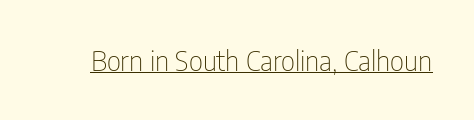
Q: Is the text bold? A: No.
Q: Is the text italic (slanted)? A: No, it is upright.
Q: Is the typeface a serif or a sans-serif typeface? A: Sans-serif.
Q: Is the text underlined? A: Yes.
Q: Is the spacing between letters normal or unusually wide? A: Normal.
Q: Width (condensed, normal, or wide)? A: Condensed.
Q: Stroke contrast? A: Low.
Q: x-height? A: Medium.
Q: Monospaced? A: No.
